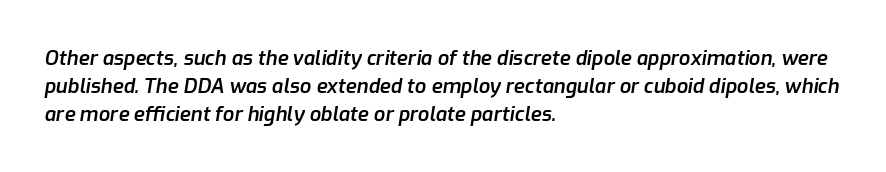
The image shows 20 px text type, italic (leaning right); set left-aligned, normal line spacing (1.39x), normal letter spacing, not underlined.
